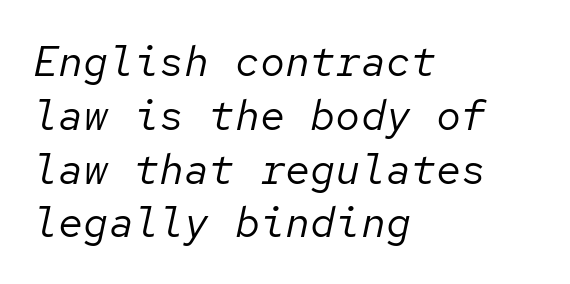
{"italic": "yes", "lean": "right", "slant_degrees": 12, "bold": "no", "weight": "regular", "width": "normal", "stroke_contrast": "low", "x_height": "medium", "monospaced": "yes", "underline": "no", "align": "left", "line_spacing": "normal", "line_spacing_ratio": 1.28, "letter_spacing": "normal", "letter_spacing_em": 0.0, "glyph_px": 42}
